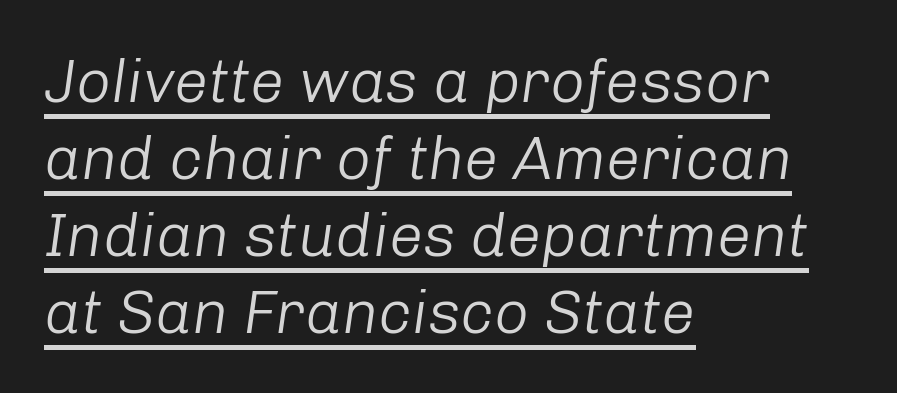
The image shows 61 px light type, italic (leaning right); set left-aligned, normal line spacing (1.26x), normal letter spacing, underlined; low stroke contrast and a medium x-height.
